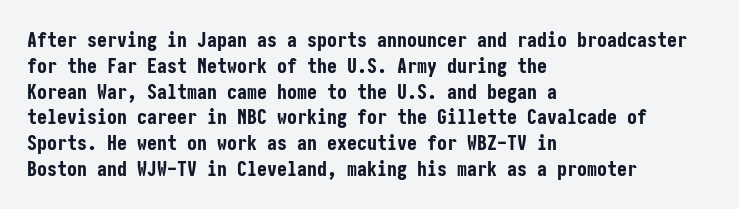
The image shows 20 px bold type, upright; set left-aligned, normal line spacing (1.29x), normal letter spacing, not underlined.
